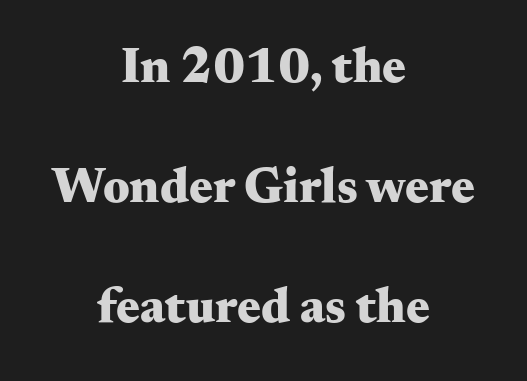
The lines are quadded center. You'd pick this weight for a headline — it's a proper bold. Are there feet on the stems? There are — it's a serif. What's the leading like? Stretched, with rows far apart.
